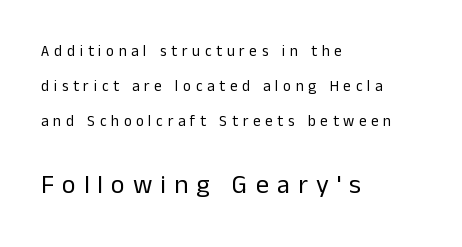
The image shows 26 px text type, upright; set left-aligned, loose line spacing (2.34x), unusually wide letter spacing (+0.31 em), not underlined; the second (bottom) block is 1.73x larger.
